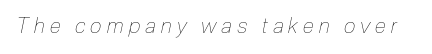
Q: Is the text bold? A: No.
Q: Is the text italic (slanted)? A: Yes, it leans right by about 12 degrees.
Q: Is the text underlined? A: No.
Q: Is the spacing between letters normal or unusually wide? A: Unusually wide.
